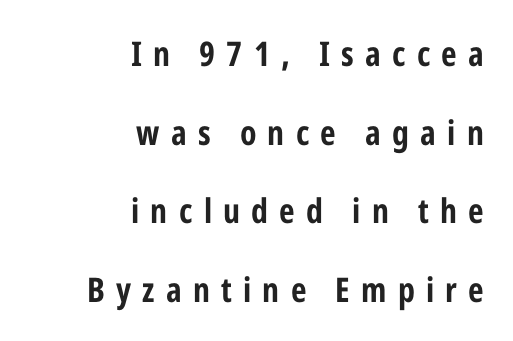
{"serif": "no", "italic": "no", "bold": "yes", "weight": "bold", "width": "condensed", "stroke_contrast": "low", "x_height": "medium", "monospaced": "no", "underline": "no", "align": "right", "line_spacing": "loose", "line_spacing_ratio": 2.31, "letter_spacing": "wide", "letter_spacing_em": 0.33, "glyph_px": 34}
